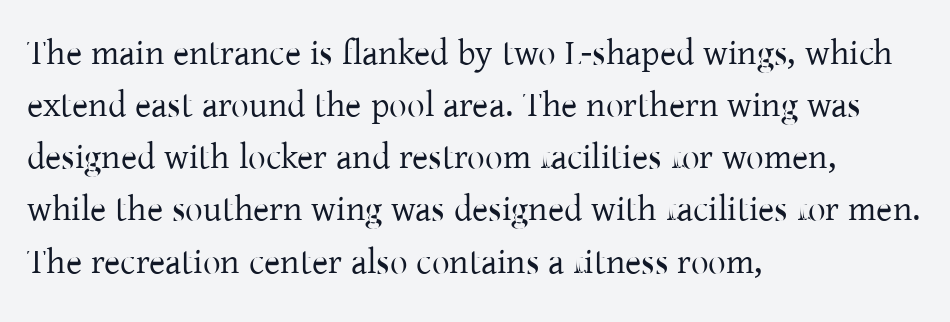
The space between consecutive lines is moderate. The typeface chosen for these lines features serifs. Think standard paragraph weight, or any step lighter than that. The strip under each line holds only bare page.
